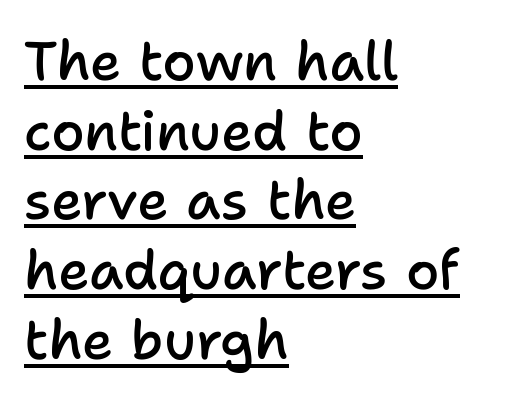
{"serif": "no", "italic": "no", "bold": "semi", "weight": "semibold", "width": "normal", "stroke_contrast": "low", "x_height": "medium", "monospaced": "no", "underline": "yes", "align": "left", "line_spacing": "normal", "line_spacing_ratio": 1.29, "letter_spacing": "normal", "letter_spacing_em": 0.0, "glyph_px": 54}
